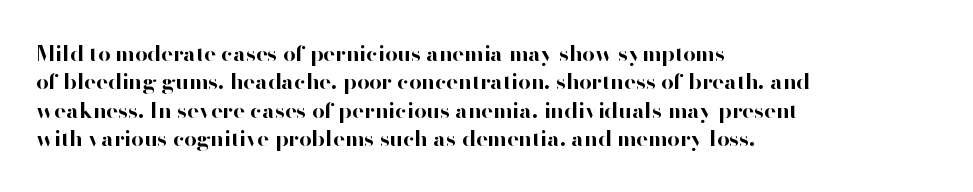
Q: Is the text bold? A: Yes.
Q: Is the text italic (slanted)? A: No, it is upright.
Q: Is the text underlined? A: No.
Q: How is the paragraph aligned? A: Left-aligned.
Q: Is the spacing between letters normal or unusually wide? A: Normal.
Q: Is the spacing between lines tight, normal or loose? A: Normal.
